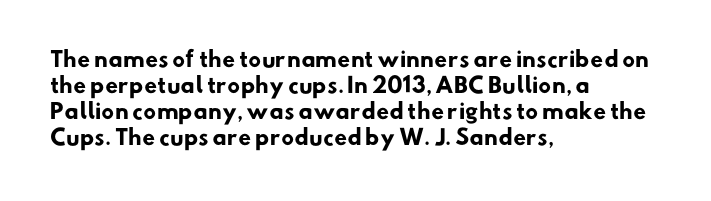
Q: Is the text bold? A: Yes.
Q: Is the text underlined? A: No.
Q: How is the paragraph aligned? A: Left-aligned.
Q: Is the spacing between letters normal or unusually wide? A: Normal.
